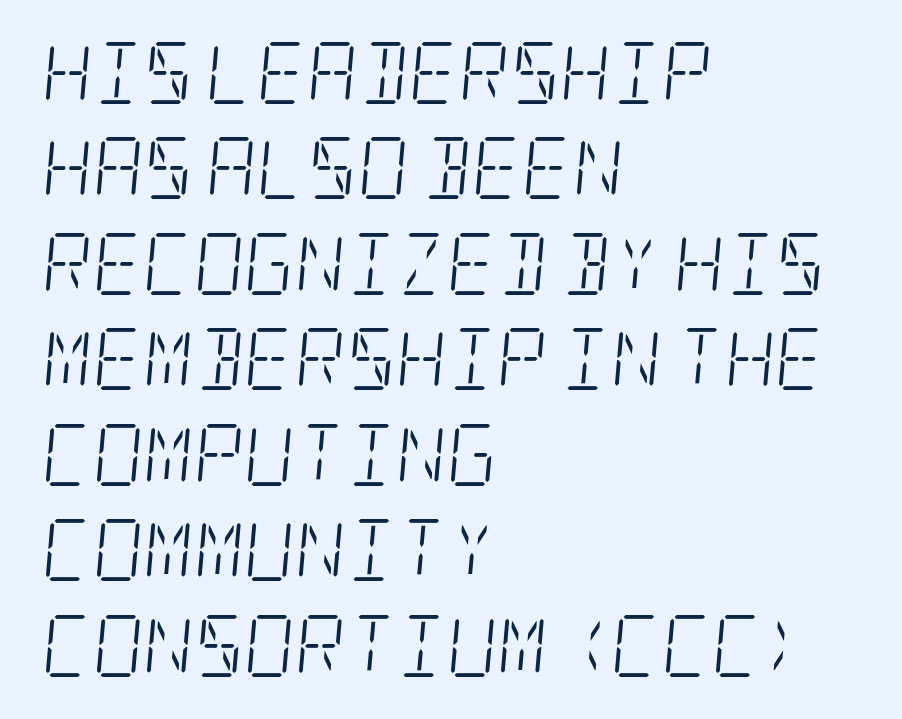
The image shows 62 px light, condensed serif type, italic (leaning right); set left-aligned, normal line spacing (1.54x), normal letter spacing, not underlined; low stroke contrast and a large x-height.
